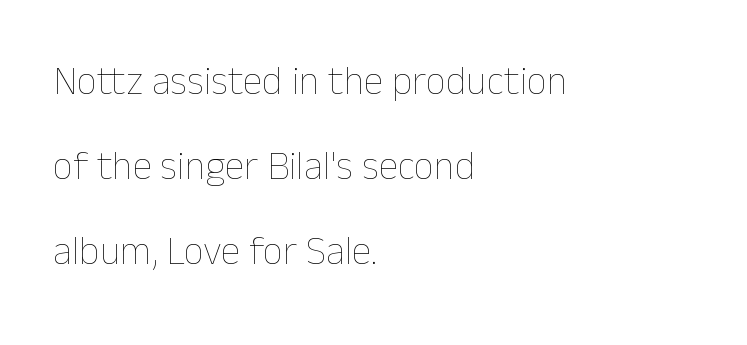
The image shows 40 px thin type, upright; set left-aligned, loose line spacing (2.12x), normal letter spacing, not underlined; low stroke contrast and a medium x-height.
